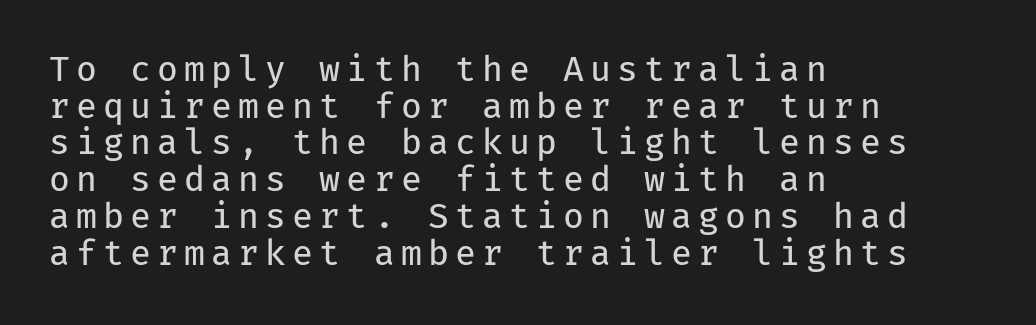
{"serif": "no", "italic": "no", "bold": "no", "weight": "regular", "width": "normal", "stroke_contrast": "low", "x_height": "medium", "monospaced": "yes", "underline": "no", "align": "left", "line_spacing": "tight", "line_spacing_ratio": 1.08, "glyph_px": 34}
